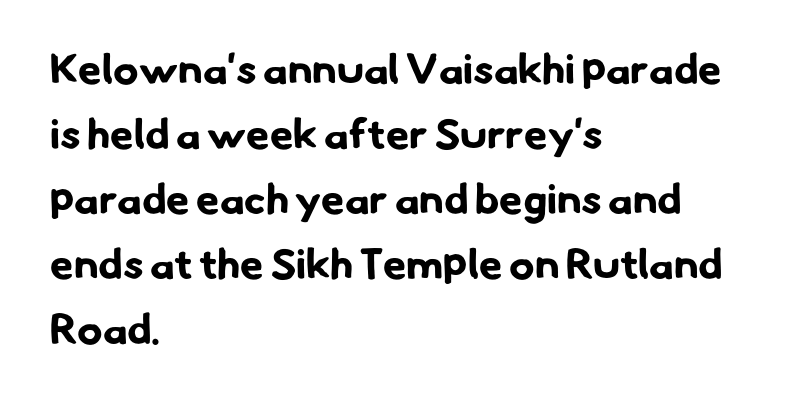
Q: Is the text bold? A: Yes.
Q: Is the typeface a serif or a sans-serif typeface? A: Sans-serif.
Q: Is the text underlined? A: No.
Q: How is the paragraph aligned? A: Left-aligned.
Q: Is the spacing between letters normal or unusually wide? A: Normal.
Q: Is the spacing between lines tight, normal or loose? A: Normal.
Q: Width (condensed, normal, or wide)? A: Normal.
Q: Stroke contrast? A: Low.
Q: x-height? A: Small.
Q: Monospaced? A: No.
